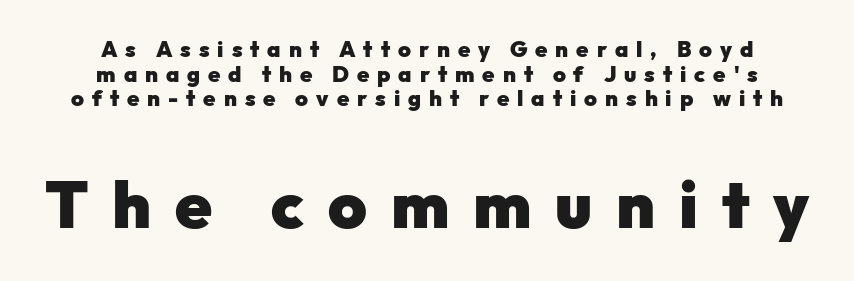
Think of a printed novel: that variable character pitch is what you see here. A typesetter would call this heavily tracked-out type. Beneath every word, the page is bare. The lines are quadded center.
